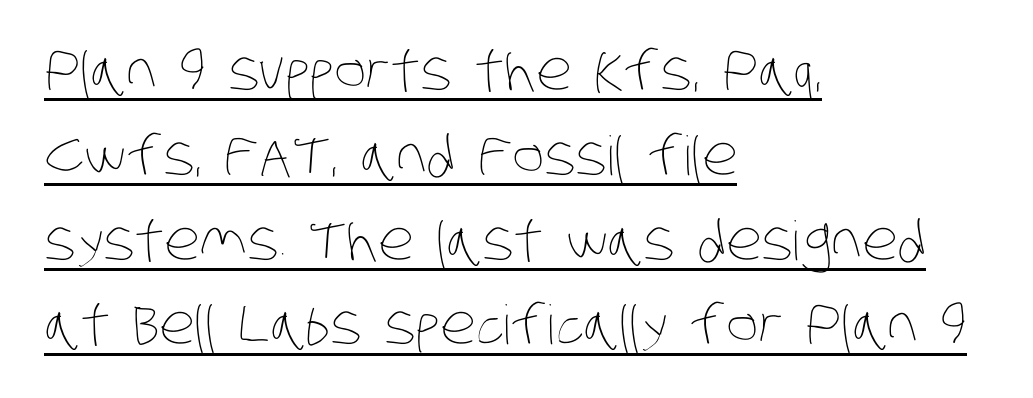
The image shows 54 px thin, condensed type; set left-aligned, normal line spacing (1.57x), normal letter spacing, underlined; low stroke contrast and a large x-height.
